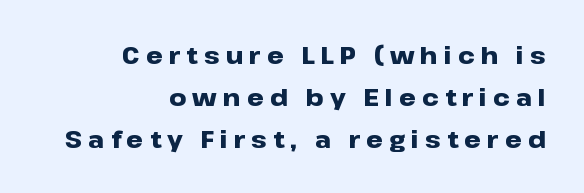
The image shows 24 px bold type, upright; set right-aligned, line spacing 1.75x, unusually wide letter spacing (+0.25 em), not underlined.
